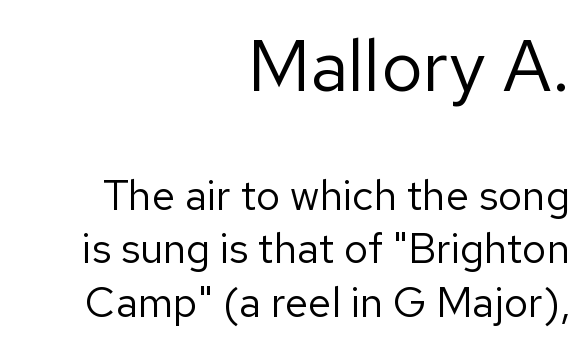
Q: Is the text bold? A: No.
Q: Is the text italic (slanted)? A: No, it is upright.
Q: Is the typeface a serif or a sans-serif typeface? A: Sans-serif.
Q: Is the text underlined? A: No.
Q: How is the paragraph aligned? A: Right-aligned.
Q: Is the spacing between letters normal or unusually wide? A: Normal.
Q: Is the spacing between lines tight, normal or loose? A: Normal.
Q: Which block of text is set in a larger size, the first (top) or the second (bottom)? A: The first (top) one.
Q: Width (condensed, normal, or wide)? A: Normal.
Q: Stroke contrast? A: Low.
Q: x-height? A: Medium.
Q: Monospaced? A: No.
